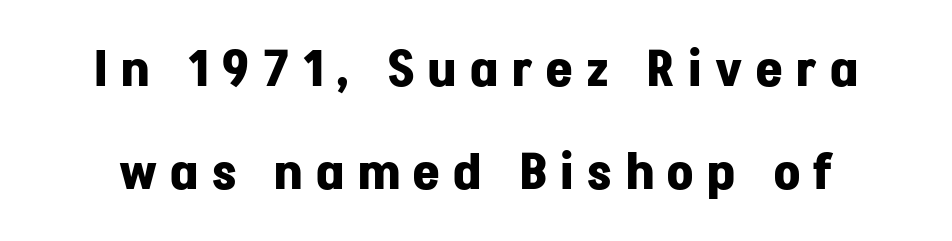
{"serif": "no", "italic": "no", "bold": "yes", "weight": "bold", "width": "normal", "stroke_contrast": "low", "x_height": "medium", "monospaced": "no", "underline": "no", "line_spacing": "loose", "line_spacing_ratio": 2.02, "letter_spacing": "wide", "letter_spacing_em": 0.27, "glyph_px": 51}
